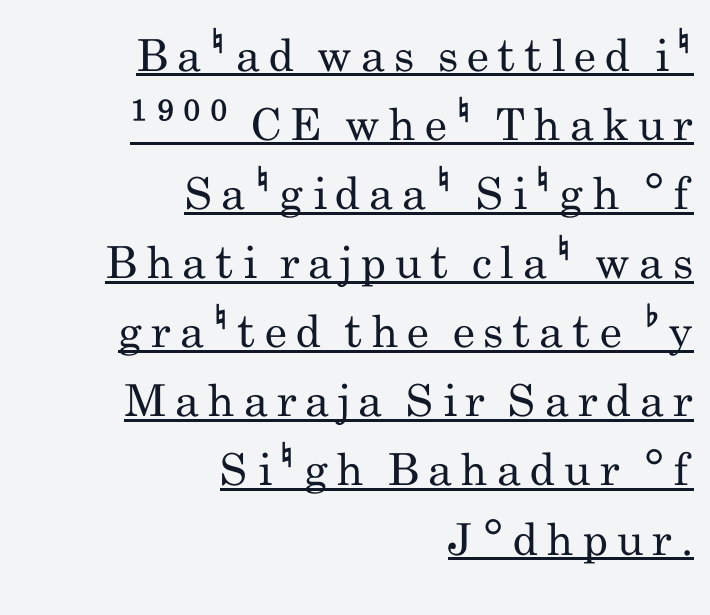
The block of text has a typical density, with ordinary space between rows. I'd call this a sans setting — the letters go barefoot. Emphasis is given by a line drawn under the lettering. A typesetter would call this heavily tracked-out type. No extra ink here — the face is not bold. One-word summary of the alignment: right.
